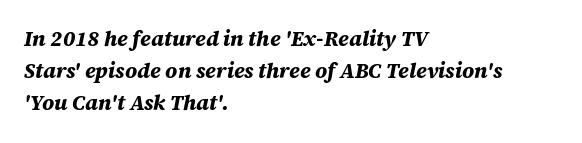
The image shows 21 px bold type, italic (leaning right); set left-aligned, normal line spacing (1.53x), normal letter spacing, not underlined.
